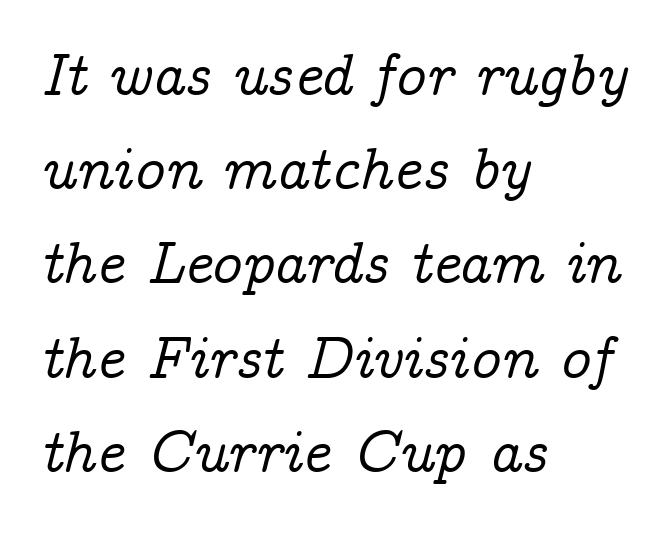
Q: Is the text italic (slanted)? A: Yes, it leans right by about 14 degrees.
Q: Is the typeface a serif or a sans-serif typeface? A: Serif.
Q: Is the text underlined? A: No.
Q: How is the paragraph aligned? A: Left-aligned.
Q: Is the spacing between letters normal or unusually wide? A: Normal.
Q: Is the spacing between lines tight, normal or loose? A: Normal.
Q: Width (condensed, normal, or wide)? A: Normal.
Q: Stroke contrast? A: Low.
Q: x-height? A: Medium.
Q: Monospaced? A: No.
